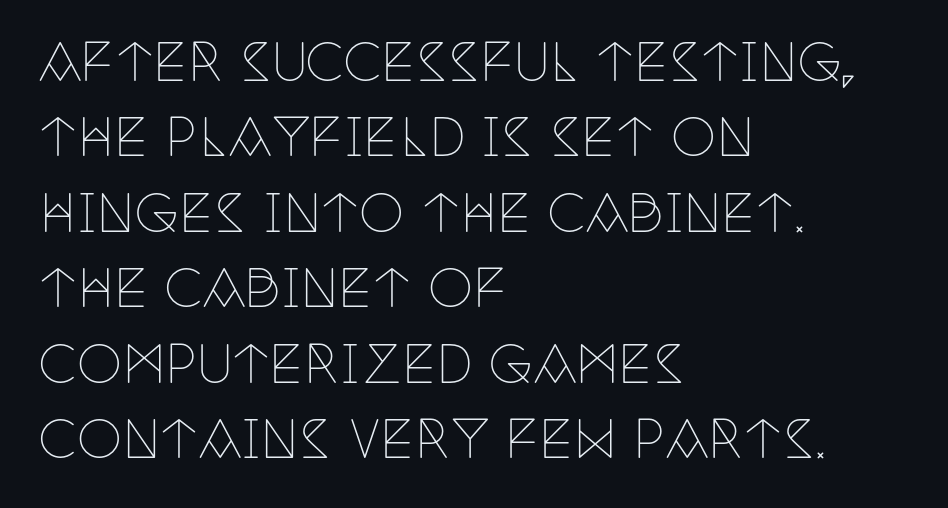
A light-to-regular cut is what we see here. Horizontally, the lines are justified to the leading edge only. Whoever set this chose a conventional vertical rhythm. The specimen omits any rule beneath the text block's lines.
